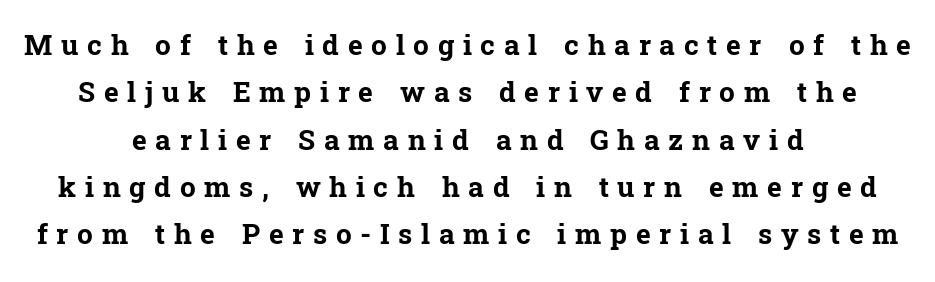
The image shows 28 px bold serif type, upright; set centered, normal line spacing (1.69x), unusually wide letter spacing (+0.31 em), not underlined; low stroke contrast and a medium x-height.
